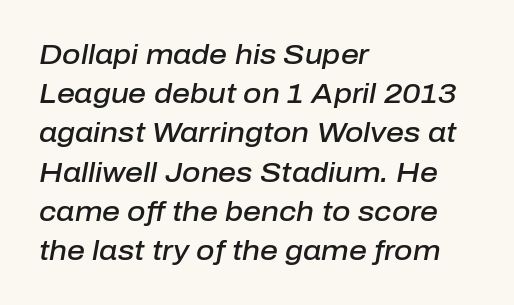
{"italic": "yes", "lean": "right", "slant_degrees": 10, "bold": "semi", "weight": "semibold", "width": "normal", "stroke_contrast": "low", "x_height": "medium", "monospaced": "no", "underline": "no", "align": "left", "line_spacing": "normal", "line_spacing_ratio": 1.4, "letter_spacing": "normal", "letter_spacing_em": 0.0, "glyph_px": 28}
